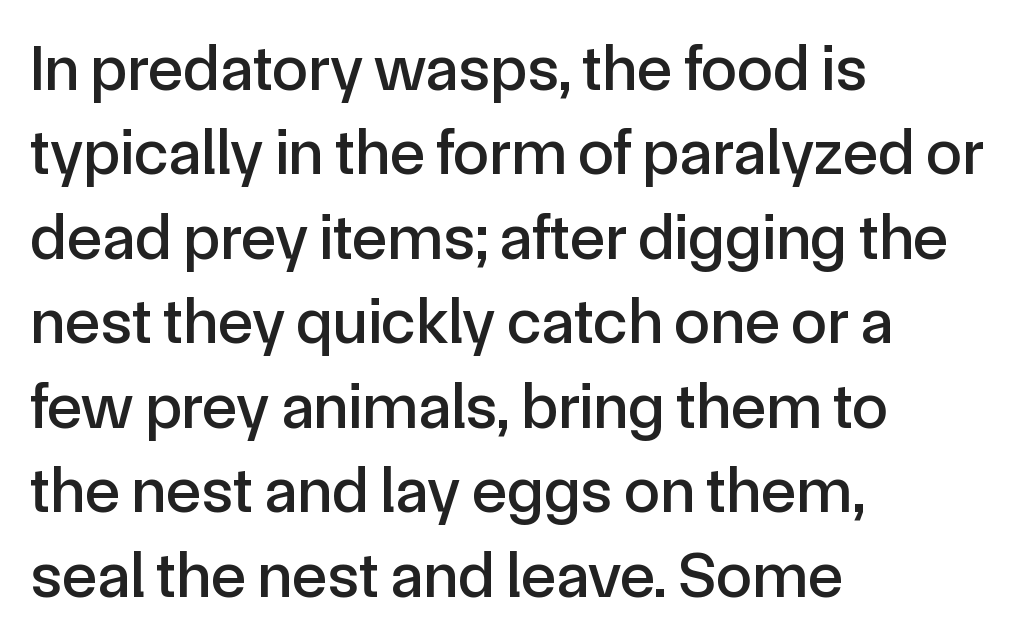
The image shows 65 px sans-serif type, upright; set left-aligned, normal line spacing (1.3x), normal letter spacing, not underlined; a medium x-height.
